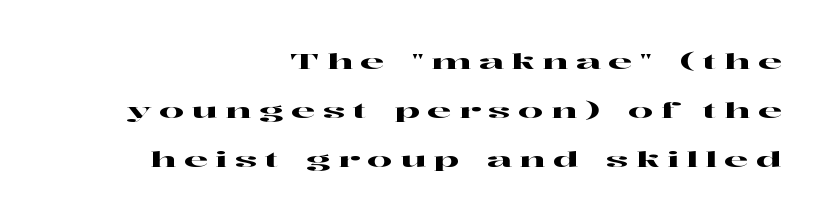
The image shows 22 px text type, upright; set right-aligned, loose line spacing (2.23x), unusually wide letter spacing (+0.34 em), not underlined.
